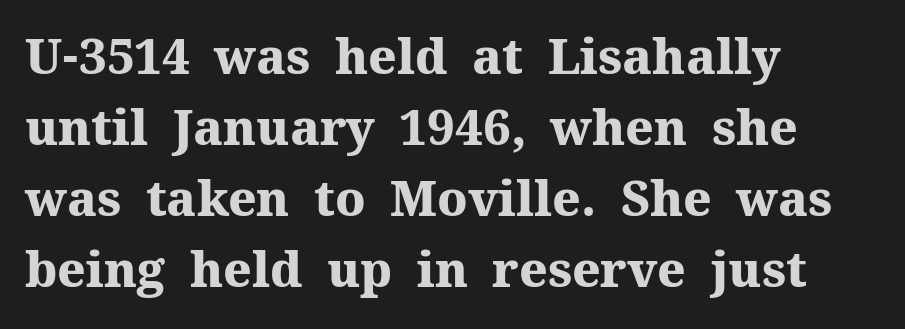
Q: Is the text bold? A: Yes.
Q: Is the text italic (slanted)? A: No, it is upright.
Q: Is the typeface a serif or a sans-serif typeface? A: Serif.
Q: Is the text underlined? A: No.
Q: How is the paragraph aligned? A: Left-aligned.
Q: Is the spacing between letters normal or unusually wide? A: Normal.
Q: Is the spacing between lines tight, normal or loose? A: Normal.
Q: Width (condensed, normal, or wide)? A: Normal.
Q: Stroke contrast? A: Medium.
Q: x-height? A: Medium.
Q: Monospaced? A: No.
